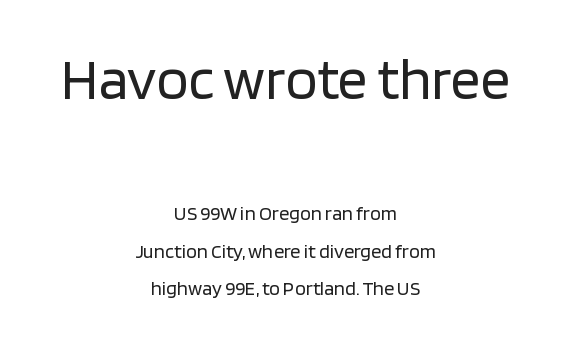
Q: Is the text bold? A: No.
Q: Is the text italic (slanted)? A: No, it is upright.
Q: Is the typeface a serif or a sans-serif typeface? A: Sans-serif.
Q: Is the text underlined? A: No.
Q: How is the paragraph aligned? A: Centered.
Q: Is the spacing between letters normal or unusually wide? A: Normal.
Q: Which block of text is set in a larger size, the first (top) or the second (bottom)? A: The first (top) one.
Q: Width (condensed, normal, or wide)? A: Normal.
Q: Stroke contrast? A: Low.
Q: x-height? A: Large.
Q: Monospaced? A: No.
